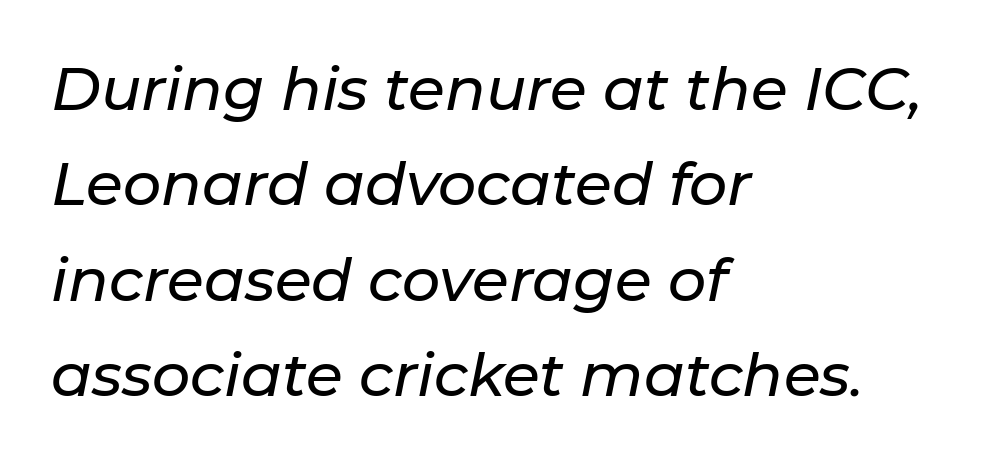
{"italic": "yes", "lean": "right", "slant_degrees": 11, "width": "normal", "stroke_contrast": "low", "x_height": "medium", "monospaced": "no", "underline": "no", "align": "left", "line_spacing": "normal", "line_spacing_ratio": 1.59, "letter_spacing": "normal", "letter_spacing_em": 0.0, "glyph_px": 60}
